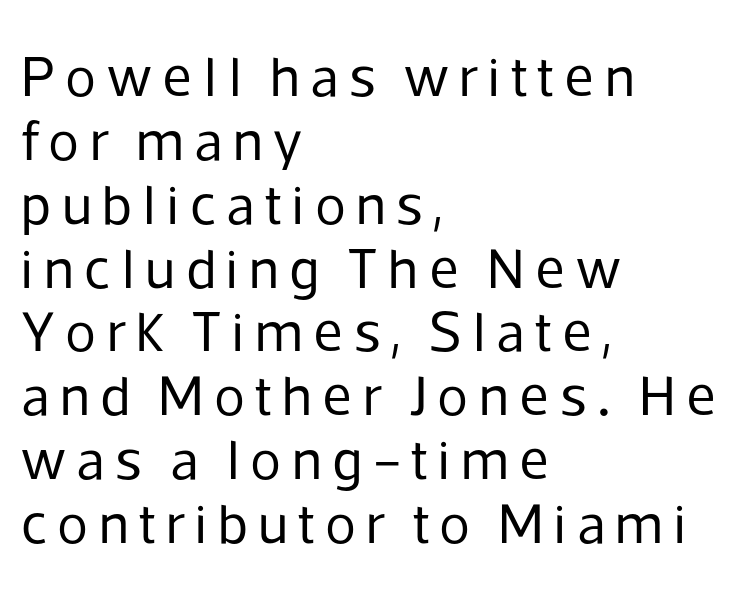
Q: Is the text bold? A: No.
Q: Is the text italic (slanted)? A: No, it is upright.
Q: Is the typeface a serif or a sans-serif typeface? A: Sans-serif.
Q: Is the text underlined? A: No.
Q: How is the paragraph aligned? A: Left-aligned.
Q: Is the spacing between lines tight, normal or loose? A: Tight.
Q: Width (condensed, normal, or wide)? A: Normal.
Q: Stroke contrast? A: Low.
Q: x-height? A: Medium.
Q: Monospaced? A: No.
